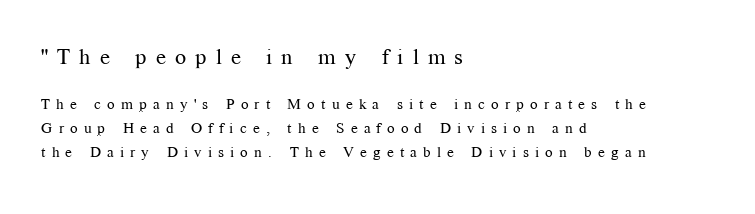
The horizontal fit of the characters is loose and conspicuously gappy. Glance below the letters and you will spot only blank space. Caption: upper text group enlarged, lower text group reduced. The passage shown is not bold in any degree.
